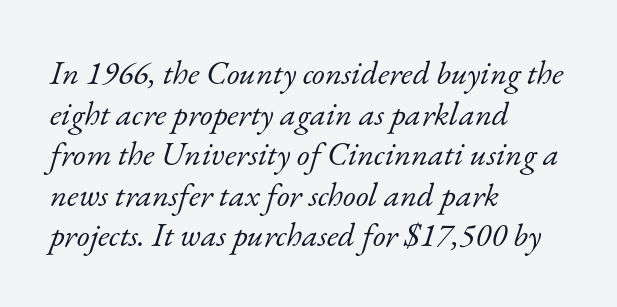
{"serif": "yes", "italic": "yes", "lean": "right", "slant_degrees": 17, "bold": "no", "weight": "light", "width": "normal", "stroke_contrast": "low", "x_height": "small", "monospaced": "no", "underline": "no", "align": "left", "line_spacing_ratio": 1.23, "letter_spacing": "normal", "letter_spacing_em": 0.0, "glyph_px": 33}
